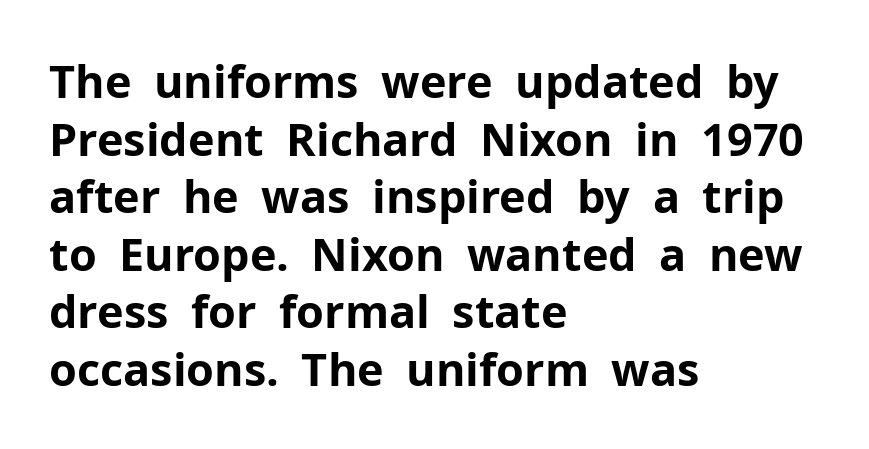
The image shows 45 px bold sans-serif type, upright; set left-aligned, normal line spacing (1.28x), normal letter spacing, not underlined; low stroke contrast and a medium x-height.
